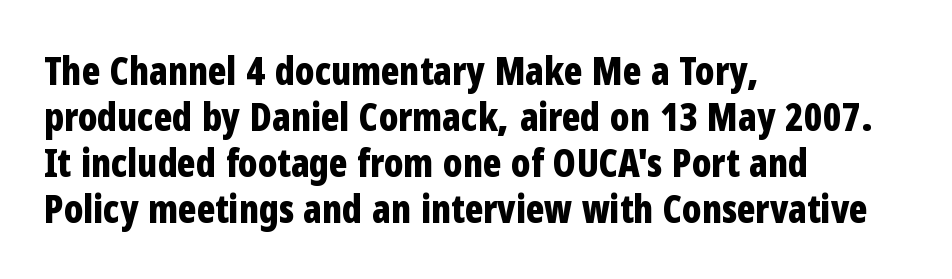
{"serif": "no", "italic": "no", "bold": "yes", "weight": "bold", "width": "condensed", "stroke_contrast": "low", "x_height": "medium", "monospaced": "no", "underline": "no", "align": "left", "line_spacing_ratio": 1.21, "letter_spacing": "normal", "letter_spacing_em": 0.0, "glyph_px": 38}
